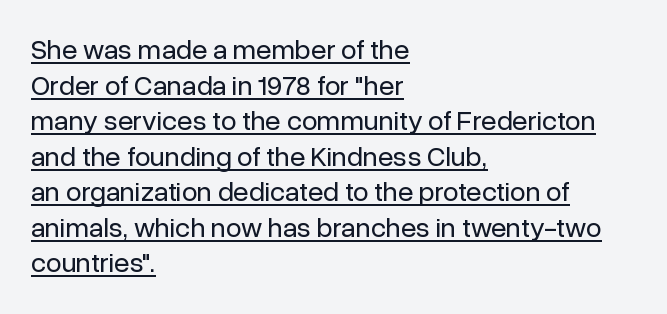
The image shows 28 px regular-weight sans-serif type, upright; set left-aligned, normal line spacing (1.27x), normal letter spacing, underlined; low stroke contrast and a medium x-height.
